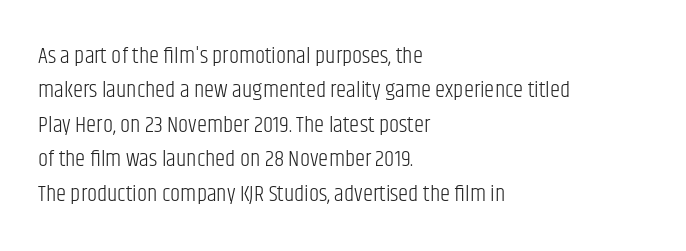
Q: Is the text bold? A: No.
Q: Is the text italic (slanted)? A: No, it is upright.
Q: Is the text underlined? A: No.
Q: How is the paragraph aligned? A: Left-aligned.
Q: Is the spacing between letters normal or unusually wide? A: Normal.
Q: Is the spacing between lines tight, normal or loose? A: Normal.
